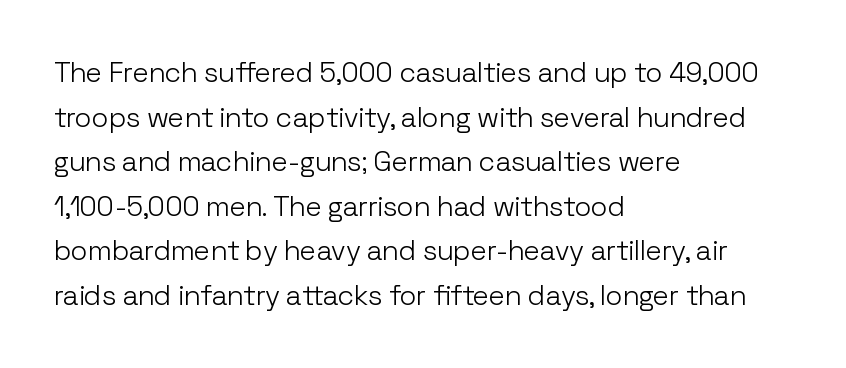
{"serif": "no", "italic": "no", "bold": "no", "weight": "light", "width": "normal", "stroke_contrast": "low", "x_height": "medium", "monospaced": "no", "underline": "no", "align": "left", "line_spacing": "normal", "line_spacing_ratio": 1.59, "letter_spacing": "normal", "letter_spacing_em": 0.0, "glyph_px": 28}
